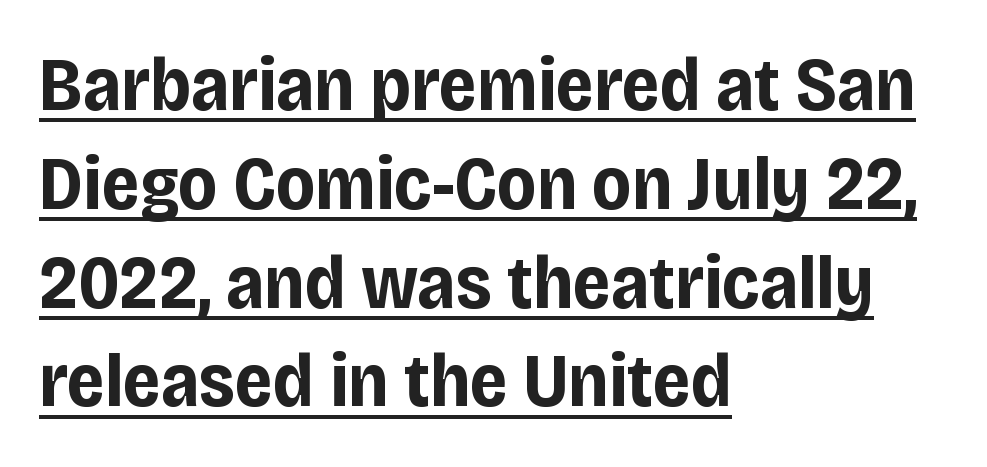
Q: Is the text bold? A: Yes.
Q: Is the text italic (slanted)? A: No, it is upright.
Q: Is the typeface a serif or a sans-serif typeface? A: Sans-serif.
Q: Is the text underlined? A: Yes.
Q: How is the paragraph aligned? A: Left-aligned.
Q: Is the spacing between letters normal or unusually wide? A: Normal.
Q: Is the spacing between lines tight, normal or loose? A: Normal.
Q: Width (condensed, normal, or wide)? A: Condensed.
Q: Stroke contrast? A: Low.
Q: x-height? A: Large.
Q: Monospaced? A: No.
